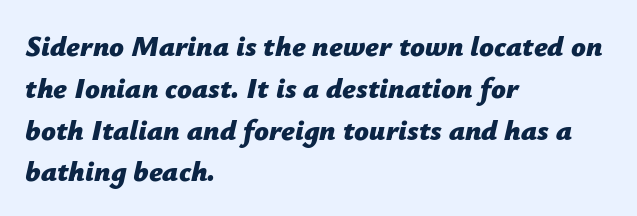
Bold? Absolutely — the strokes are thick and heavy. Tracking value appears to be zero — textbook default spacing. The space beneath each line is pristine and unruled. Horizontally, the lines are justified to the leading edge only.
